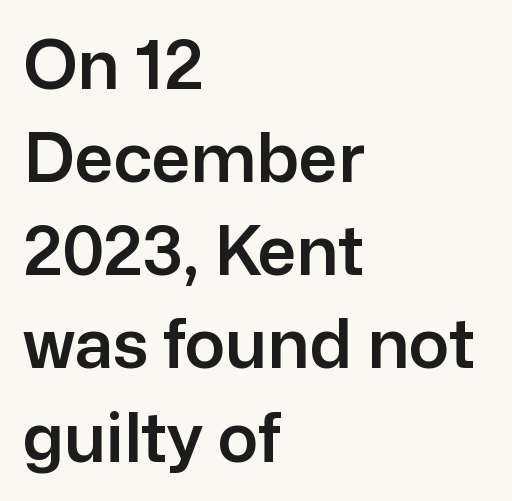
{"serif": "no", "italic": "no", "width": "normal", "stroke_contrast": "low", "x_height": "medium", "monospaced": "no", "underline": "no", "align": "left", "line_spacing": "normal", "line_spacing_ratio": 1.37, "letter_spacing": "normal", "letter_spacing_em": 0.0, "glyph_px": 68}
